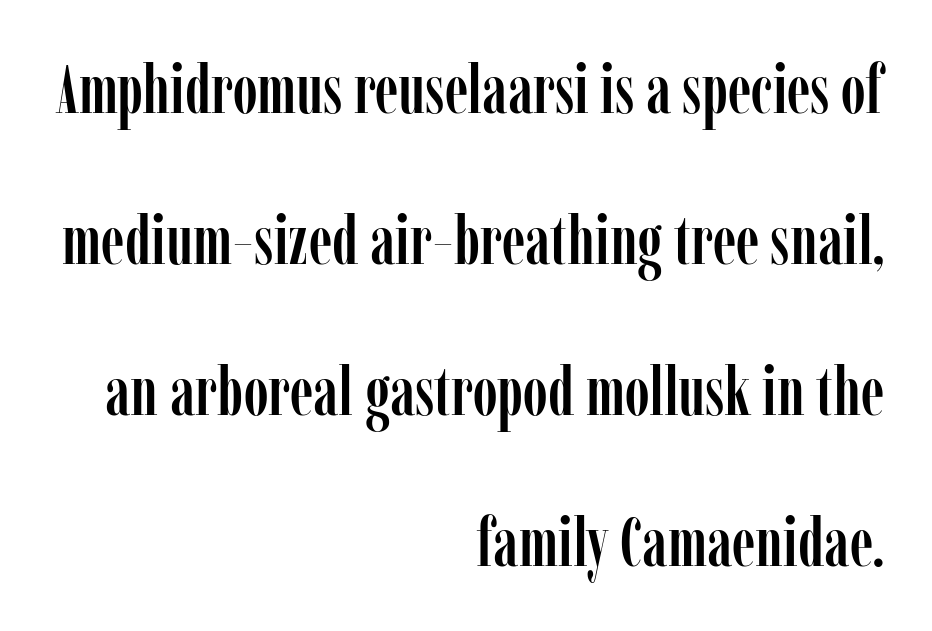
Proportional: the letters do not fall into vertical columns. A student would call this right alignment; a typographer would say flush right, rag left. Does the type have serifs? Yes, each stem ends in a small foot. Just letters on the line, the space beneath them empty. The passage shown stacks its lines with a broad gap. Here the glyphs are tracked normally, forming tight word shapes.
